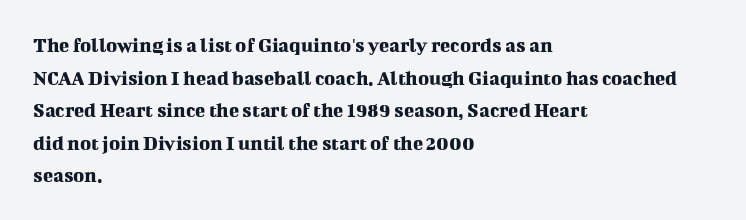
{"italic": "no", "underline": "no", "align": "left", "line_spacing": "normal", "line_spacing_ratio": 1.55, "letter_spacing": "normal", "letter_spacing_em": 0.0, "glyph_px": 21}
